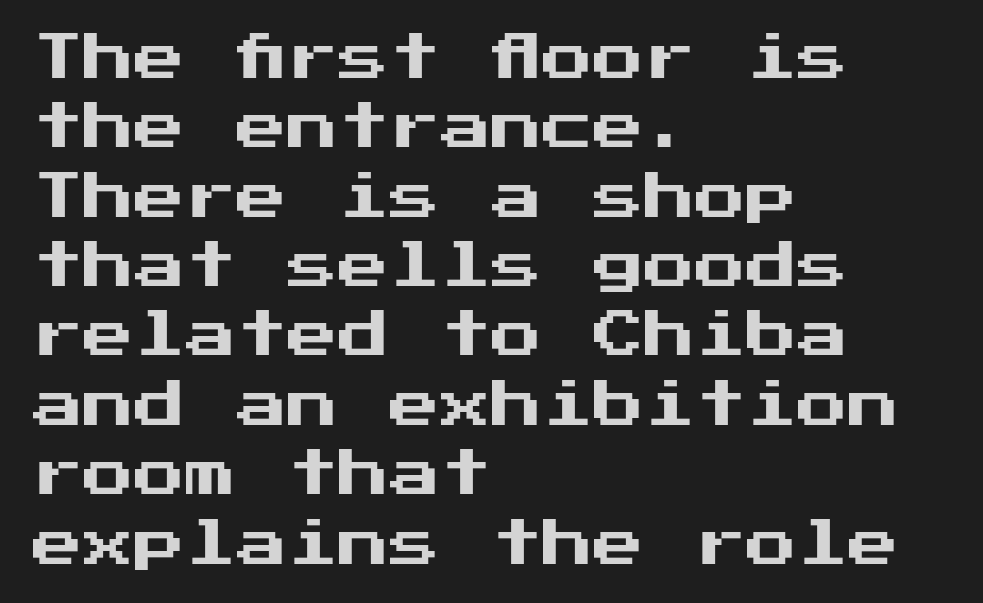
{"serif": "no", "italic": "no", "width": "normal", "stroke_contrast": "medium", "x_height": "medium", "underline": "no", "align": "left", "line_spacing": "normal", "line_spacing_ratio": 1.36, "letter_spacing": "normal", "letter_spacing_em": 0.0, "glyph_px": 51}
